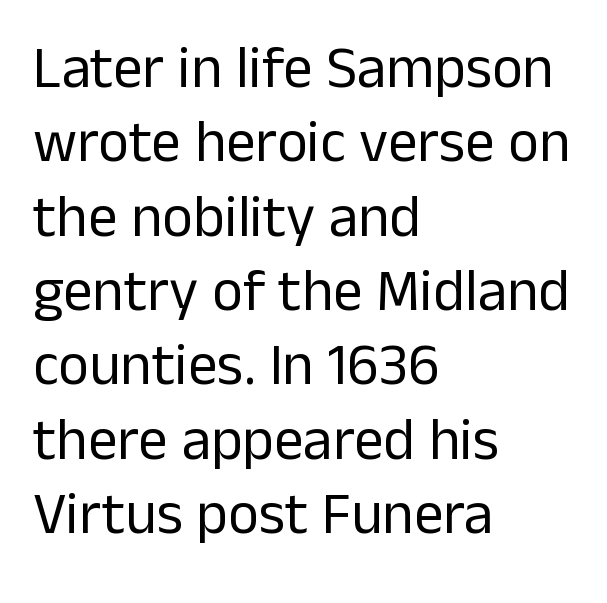
Q: Is the text bold? A: No.
Q: Is the text italic (slanted)? A: No, it is upright.
Q: Is the typeface a serif or a sans-serif typeface? A: Sans-serif.
Q: Is the text underlined? A: No.
Q: How is the paragraph aligned? A: Left-aligned.
Q: Is the spacing between letters normal or unusually wide? A: Normal.
Q: Is the spacing between lines tight, normal or loose? A: Normal.
Q: Width (condensed, normal, or wide)? A: Normal.
Q: Stroke contrast? A: Low.
Q: x-height? A: Medium.
Q: Monospaced? A: No.
